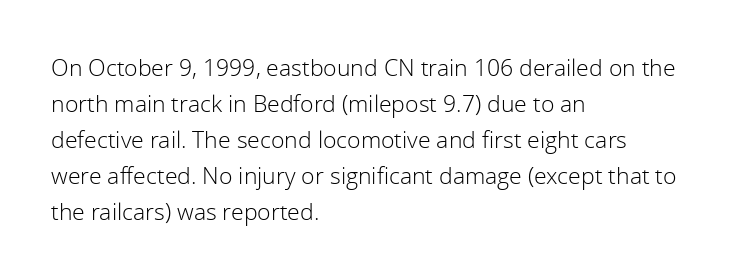
The image shows 23 px text type, upright; set left-aligned, normal line spacing (1.56x), normal letter spacing, not underlined.
